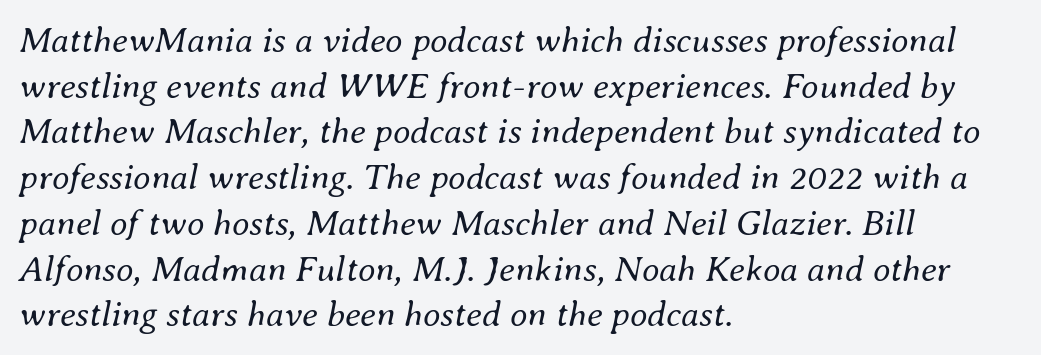
Q: Is the text bold? A: No.
Q: Is the text italic (slanted)? A: Yes, it leans right by about 8 degrees.
Q: Is the text underlined? A: No.
Q: How is the paragraph aligned? A: Left-aligned.
Q: Is the spacing between letters normal or unusually wide? A: Normal.
Q: Is the spacing between lines tight, normal or loose? A: Normal.
Q: Width (condensed, normal, or wide)? A: Normal.
Q: Stroke contrast? A: Medium.
Q: x-height? A: Small.
Q: Monospaced? A: No.
